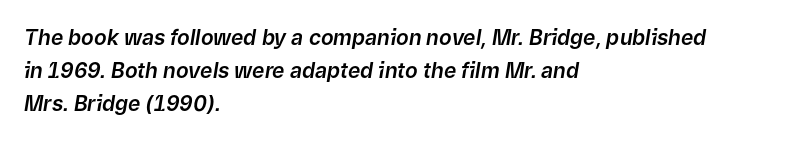
{"italic": "yes", "lean": "right", "slant_degrees": 9, "underline": "no", "align": "left", "line_spacing": "normal", "line_spacing_ratio": 1.58, "letter_spacing": "normal", "letter_spacing_em": 0.0, "glyph_px": 21}
